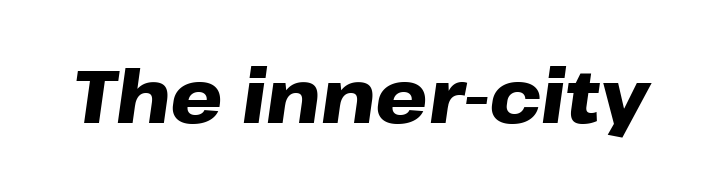
Bold? Absolutely — the strokes are thick and heavy. Tracking value appears to be zero — textbook default spacing. Slanted lettering throughout. The passage shown is typed in a proportional face where columns would drift. Descenders are the only things crossing below the line.
